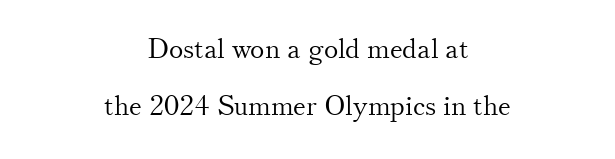
The image shows 27 px text type, upright; set centered, loose line spacing (2.1x), normal letter spacing, not underlined.
